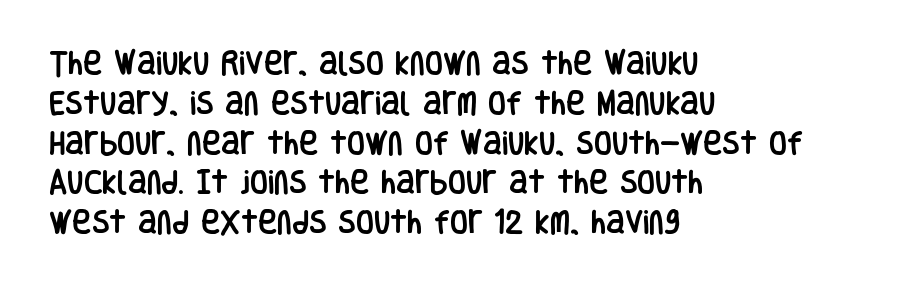
How would I describe the line gaps? Plain and ordinary. Does extra space separate the letters? No, they use regular spacing. These lines stack with their left ends in a neat column. Underlining? Definitely not there. Quick note: not italic, upright.
